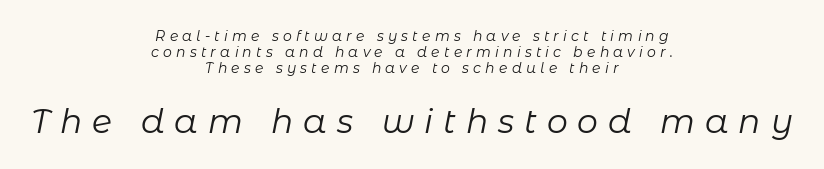
The passage shown leans; its letterforms are oblique. Is the lower block the larger one? Yes — the lower block carries the bigger type. These lines are centered, leaving both edges ragged. The strokes are not fattened; the text isn't bold. The rendering uses natural spacing where letterforms have individual widths.
